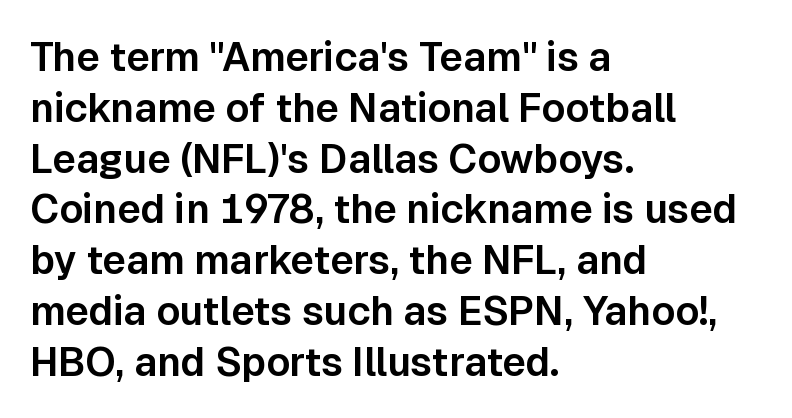
{"serif": "no", "italic": "no", "width": "normal", "stroke_contrast": "low", "x_height": "medium", "monospaced": "no", "underline": "no", "align": "left", "line_spacing": "normal", "line_spacing_ratio": 1.27, "letter_spacing": "normal", "letter_spacing_em": 0.0, "glyph_px": 40}
